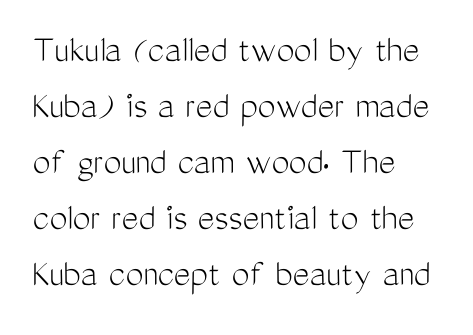
Students, note that the glyphs here touch the page at normal intervals. This sample keeps an unexceptional amount of space between lines. The letters stand upright; this is a roman face. The designer went with a sans here, leaving each stem footless.
